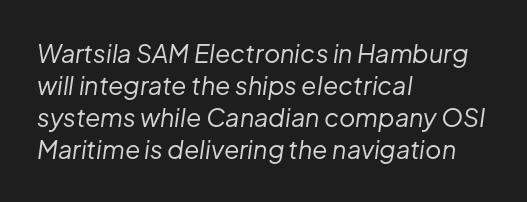
{"italic": "yes", "lean": "right", "slant_degrees": 8, "bold": "no", "underline": "no", "align": "left", "line_spacing": "normal", "line_spacing_ratio": 1.28, "letter_spacing": "normal", "letter_spacing_em": 0.0, "glyph_px": 25}
